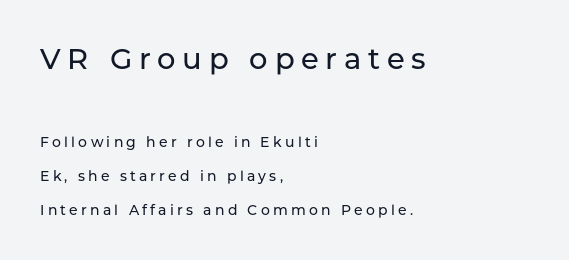
This sample trades compactness for vertical openness between lines. You can tell from the bare stems that sans-serif type was used. Plain, unruled lines of type. Casual observation: everything's shoved over to the left. The letters are spread apart with noticeably loose tracking. Proportional: the letters do not fall into vertical columns.
